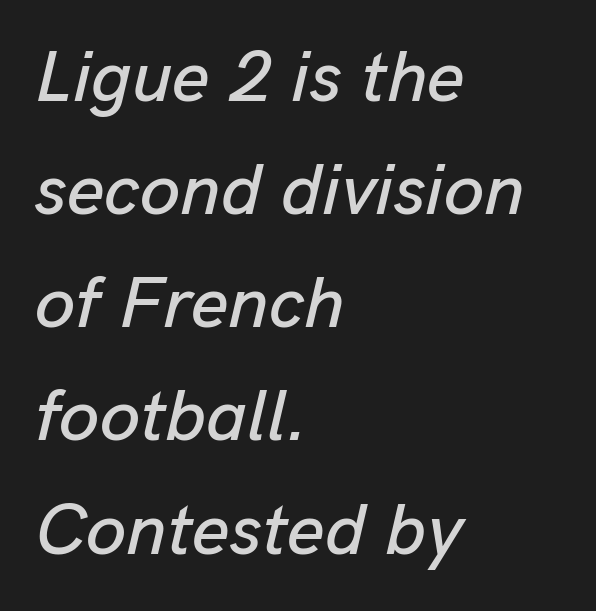
{"italic": "yes", "lean": "right", "slant_degrees": 13, "width": "normal", "stroke_contrast": "low", "x_height": "medium", "monospaced": "no", "underline": "no", "align": "left", "line_spacing": "normal", "line_spacing_ratio": 1.55, "letter_spacing": "normal", "letter_spacing_em": 0.0, "glyph_px": 73}
